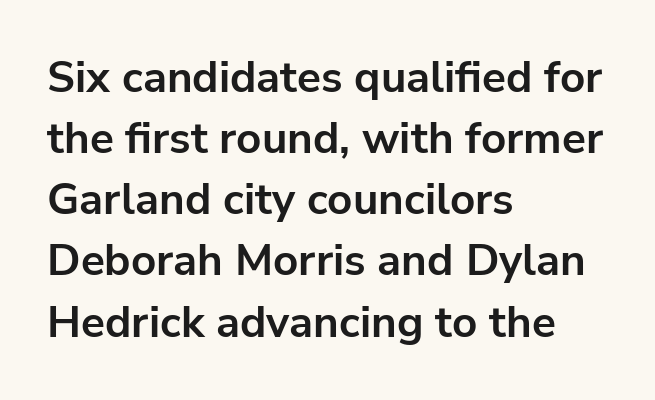
Serif or sans? Sans — the stroke terminals are bare. Chunky letters — that's bold for sure. This sample has the flowing, uneven cadence of proportional lettering. The type sits square on the baseline with zero lean. Every row of glyphs begins at an identical x-position on the left. Nothing unusual about the tracking: characters are spaced as the font intends.
